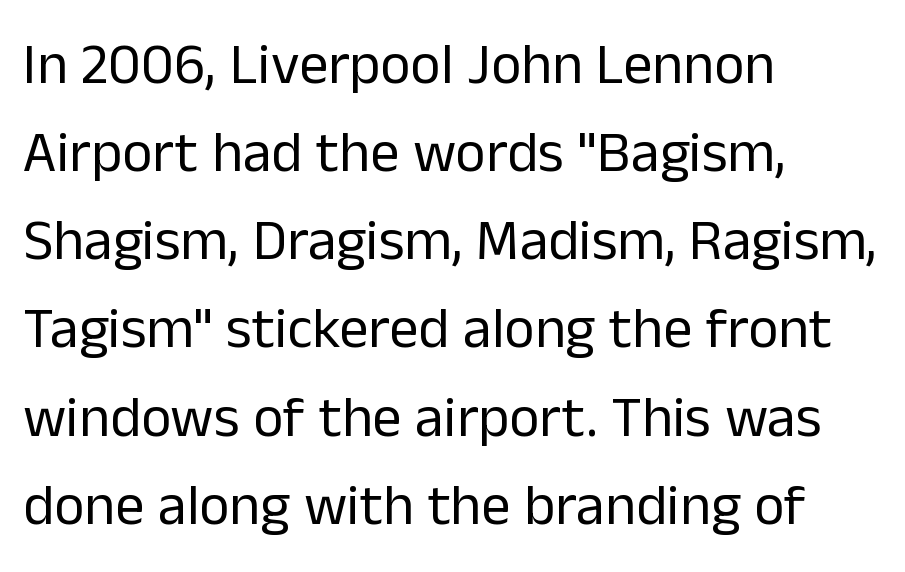
Check where the strokes stop: nothing finishes them off — pure sans. Every stem runs plumb, perpendicular to the baseline. Weight class: somewhere from thin through regular. Students, note that the glyphs here touch the page at normal intervals. The space directly below the letters is spotless.
